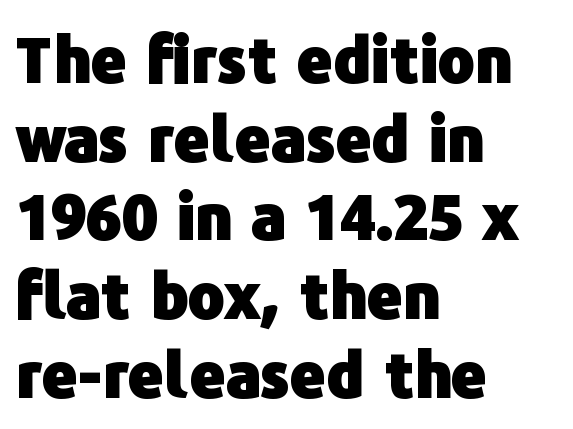
Q: Is the text bold? A: Yes.
Q: Is the text italic (slanted)? A: No, it is upright.
Q: Is the typeface a serif or a sans-serif typeface? A: Sans-serif.
Q: Is the text underlined? A: No.
Q: How is the paragraph aligned? A: Left-aligned.
Q: Is the spacing between letters normal or unusually wide? A: Normal.
Q: Is the spacing between lines tight, normal or loose? A: Normal.
Q: Width (condensed, normal, or wide)? A: Normal.
Q: Stroke contrast? A: Low.
Q: x-height? A: Medium.
Q: Monospaced? A: No.
